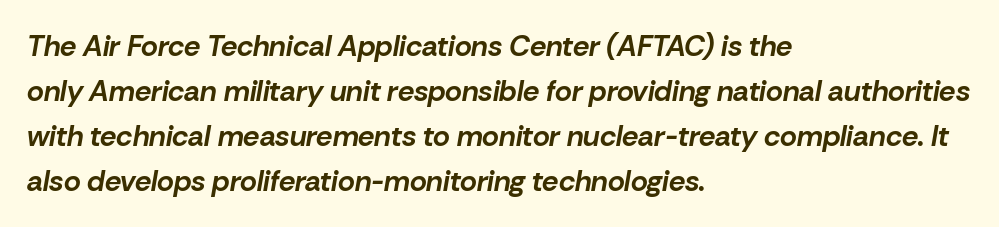
The image shows 29 px bold type, italic (leaning right); set left-aligned, normal line spacing (1.55x), normal letter spacing, not underlined; low stroke contrast and a medium x-height.
